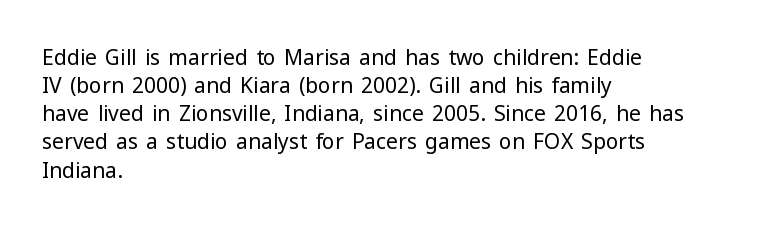
The image shows 21 px text type, upright; set left-aligned, normal line spacing (1.34x), normal letter spacing, not underlined.
